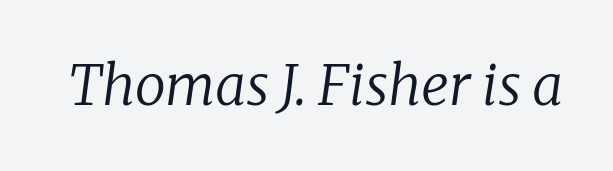
Q: Is the text bold? A: No.
Q: Is the text italic (slanted)? A: Yes, it leans right by about 8 degrees.
Q: Is the typeface a serif or a sans-serif typeface? A: Serif.
Q: Is the text underlined? A: No.
Q: Is the spacing between letters normal or unusually wide? A: Normal.
Q: Width (condensed, normal, or wide)? A: Normal.
Q: Stroke contrast? A: Low.
Q: x-height? A: Medium.
Q: Monospaced? A: No.
